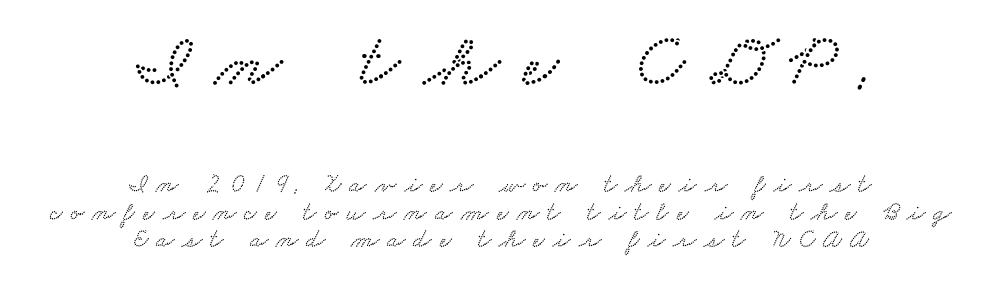
Q: Is the text underlined? A: No.
Q: How is the paragraph aligned? A: Centered.
Q: Is the spacing between letters normal or unusually wide? A: Unusually wide.
Q: Is the spacing between lines tight, normal or loose? A: Tight.
Q: Which block of text is set in a larger size, the first (top) or the second (bottom)? A: The first (top) one.
Q: Width (condensed, normal, or wide)? A: Wide.
Q: Stroke contrast? A: Low.
Q: x-height? A: Small.
Q: Monospaced? A: No.
